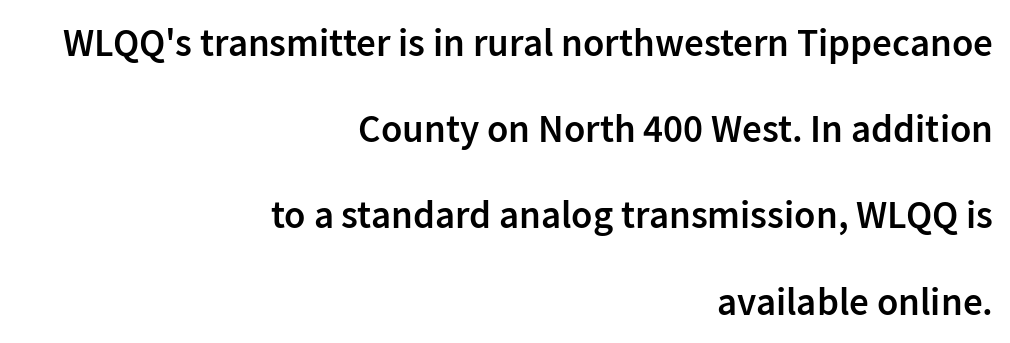
The image shows 39 px semibold sans-serif type, upright; set right-aligned, loose line spacing (2.21x), normal letter spacing, not underlined; low stroke contrast and a medium x-height.
